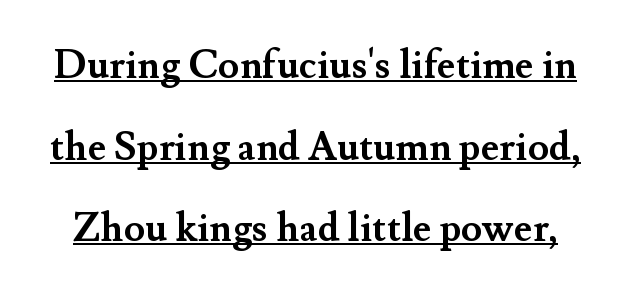
Q: Is the text bold? A: Yes.
Q: Is the text italic (slanted)? A: No, it is upright.
Q: Is the typeface a serif or a sans-serif typeface? A: Serif.
Q: Is the text underlined? A: Yes.
Q: Is the spacing between letters normal or unusually wide? A: Normal.
Q: Is the spacing between lines tight, normal or loose? A: Loose.
Q: Width (condensed, normal, or wide)? A: Normal.
Q: Stroke contrast? A: Medium.
Q: x-height? A: Small.
Q: Monospaced? A: No.
